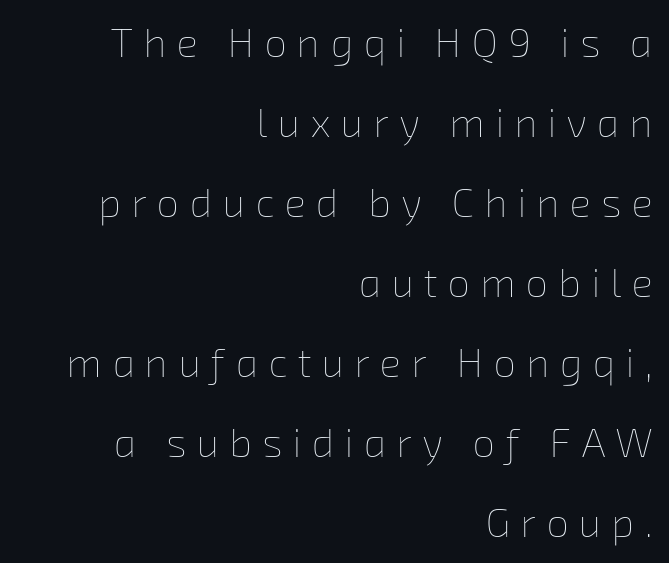
Q: Is the text bold? A: No.
Q: Is the text underlined? A: No.
Q: How is the paragraph aligned? A: Right-aligned.
Q: Is the spacing between letters normal or unusually wide? A: Unusually wide.
Q: Is the spacing between lines tight, normal or loose? A: Loose.
Q: Width (condensed, normal, or wide)? A: Normal.
Q: Stroke contrast? A: Low.
Q: x-height? A: Medium.
Q: Monospaced? A: No.
